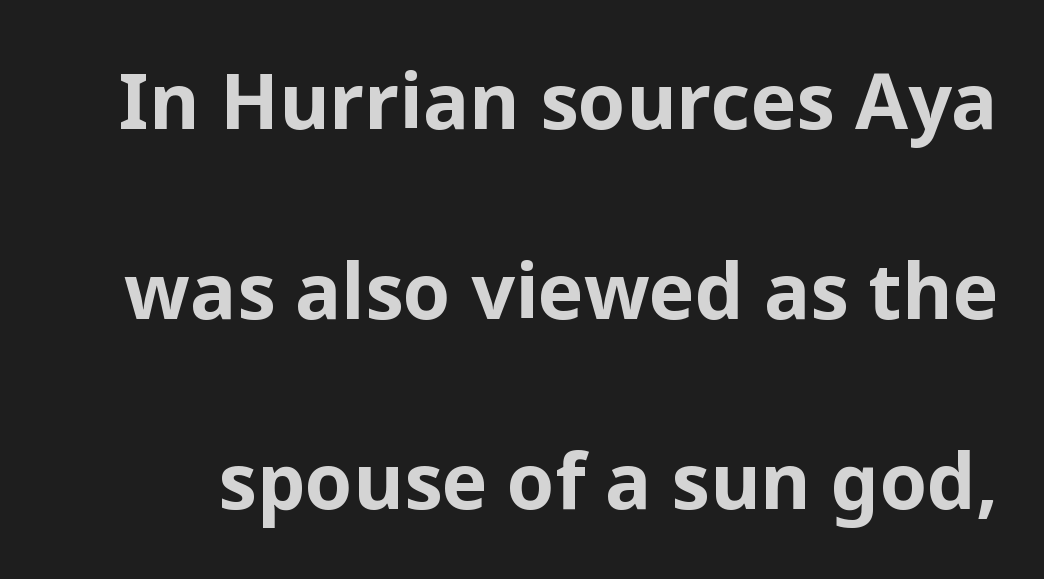
{"serif": "no", "italic": "no", "bold": "yes", "weight": "bold", "width": "normal", "stroke_contrast": "low", "x_height": "medium", "monospaced": "no", "underline": "no", "line_spacing": "loose", "line_spacing_ratio": 2.47, "letter_spacing": "normal", "letter_spacing_em": 0.0, "glyph_px": 77}
